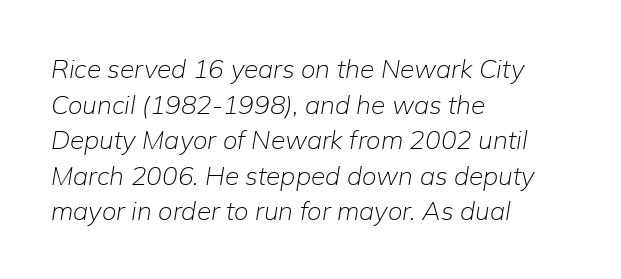
This rendering uses left alignment, leaving the right contour irregular. This block has exactly the height ordinary leading produces. The face used here has a pronounced slope to its letters. Counters stay open thanks to moderate or lighter strokes.
